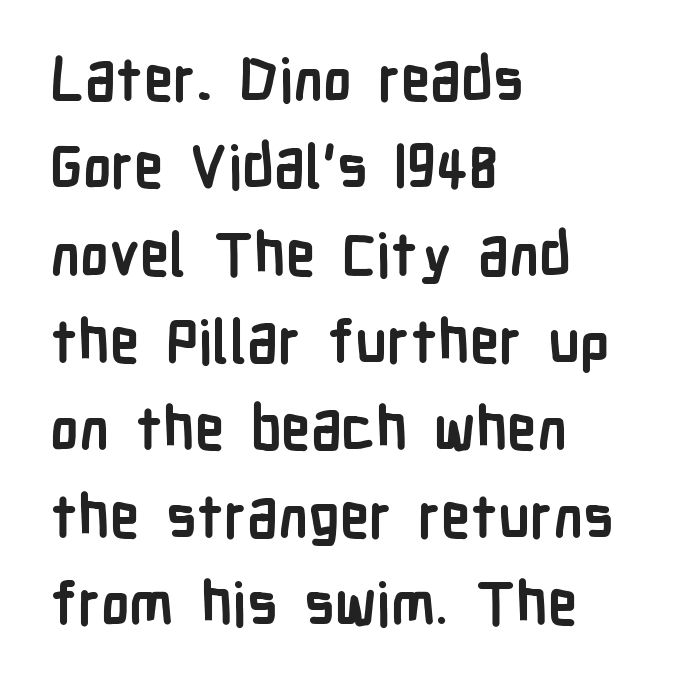
Spacing verdict: proportional, widths tailored to each character. How are the letters spaced? Ordinarily, with no added tracking. A classic flush-left, rag-right setting is used for this passage. Each glyph is drawn with heavy, bold strokes. The foot of each line stays bare and open. Type style note: lacks serifs.
